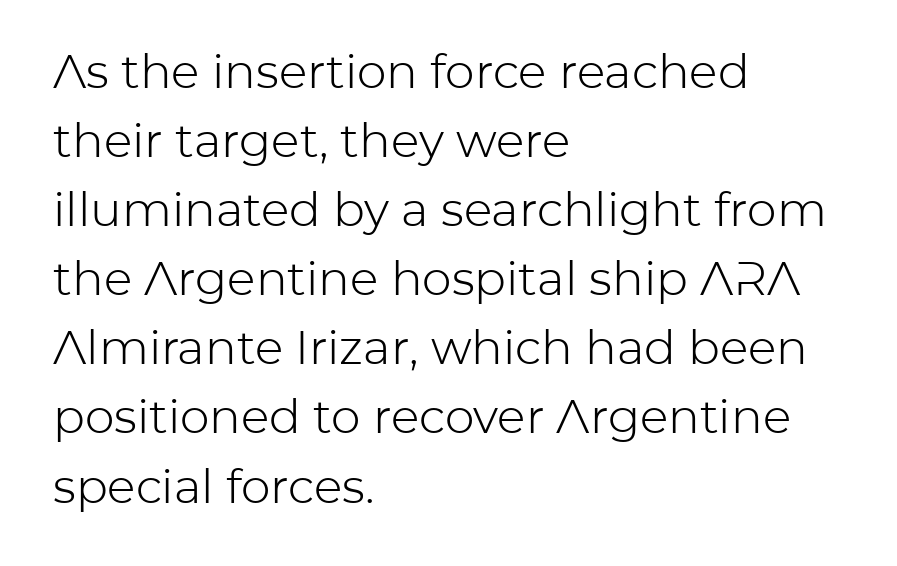
Weight: regular or lighter. Is this a fixed-width face? No — the glyphs have proportional, varying widths. A student would call this left alignment; a typographer would say flush left, rag right. The type sits square on the baseline with zero lean.
